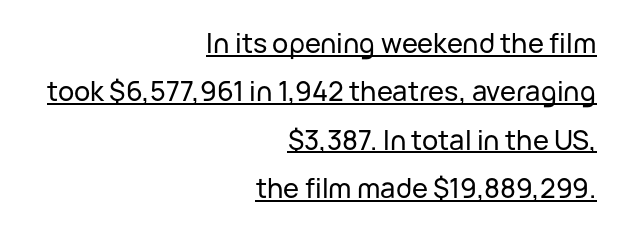
{"italic": "no", "underline": "yes", "align": "right", "line_spacing_ratio": 1.79, "letter_spacing": "normal", "letter_spacing_em": 0.0, "glyph_px": 27}
